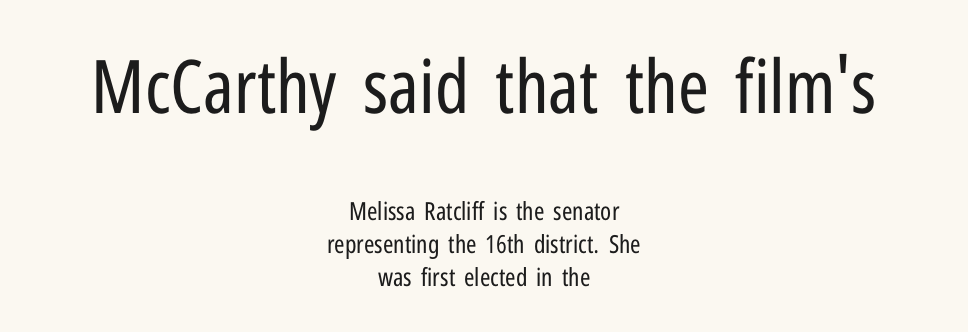
Characters follow at the spacing the type designer built in. Upright lettering throughout. No letter is thick-stroked: the sample isn't bold. Evenly set lines give the paragraph a standard silhouette.
